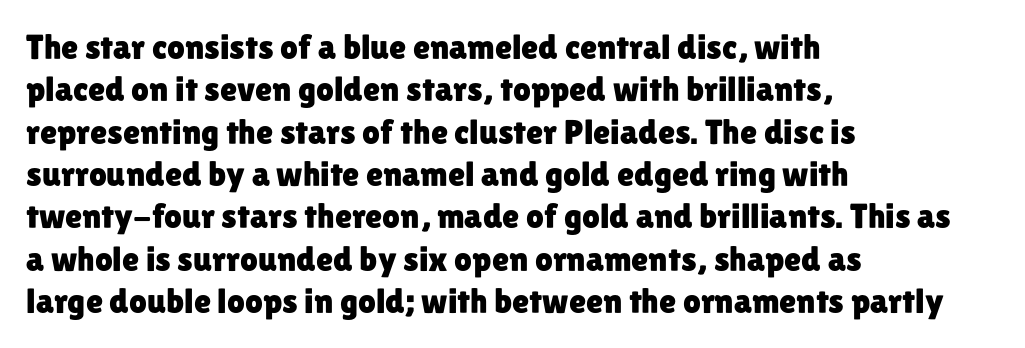
{"serif": "no", "italic": "no", "width": "normal", "stroke_contrast": "low", "x_height": "medium", "monospaced": "no", "underline": "no", "align": "left", "line_spacing_ratio": 1.21, "letter_spacing": "normal", "letter_spacing_em": 0.0, "glyph_px": 35}
